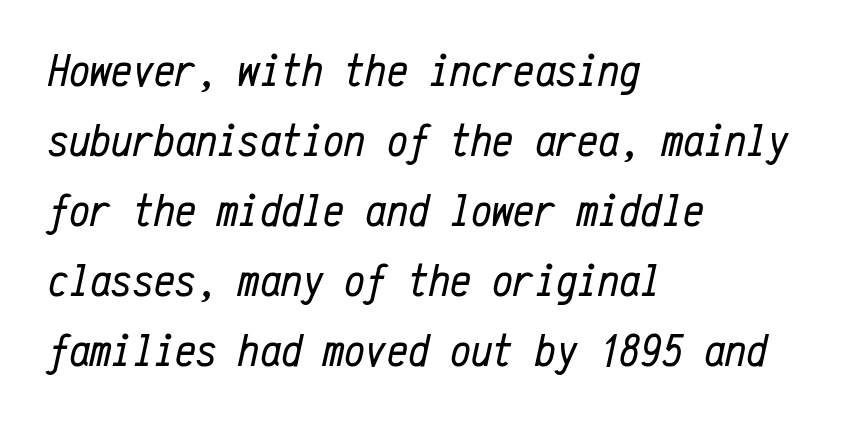
The image shows 47 px regular-weight, condensed type, italic (leaning right), monospaced; set left-aligned, normal line spacing (1.49x), normal letter spacing, not underlined; low stroke contrast and a medium x-height.
